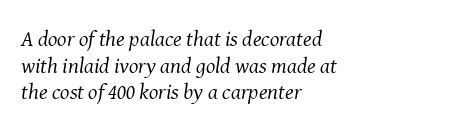
{"italic": "yes", "lean": "right", "slant_degrees": 8, "bold": "no", "underline": "no", "align": "left", "line_spacing_ratio": 1.21, "letter_spacing": "normal", "letter_spacing_em": 0.0, "glyph_px": 22}
